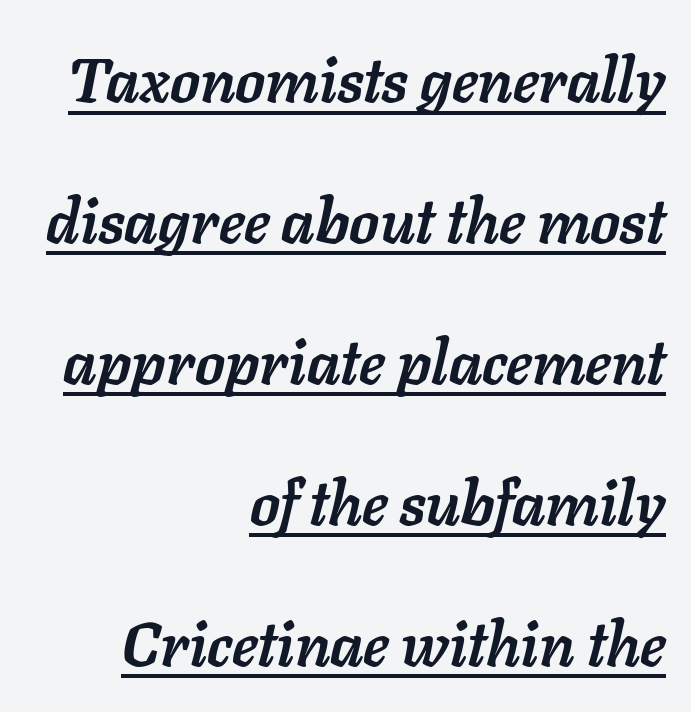
This sample trades compactness for vertical openness between lines. The rendering keeps characters at their native spacing. Is the block centered? No — it sits flush against the right margin. Spacing verdict: proportional, widths tailored to each character. The whole block is typeset with a tilt.
